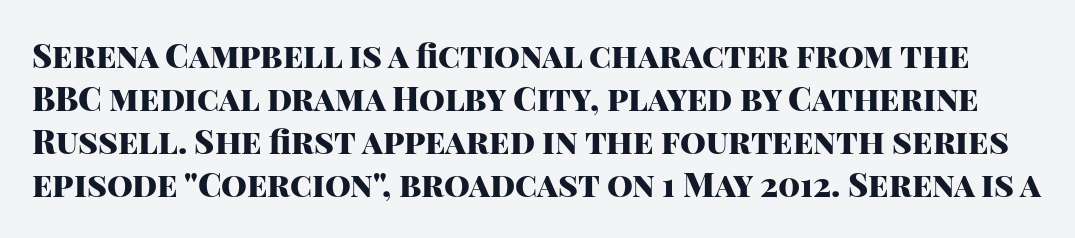
The image shows 33 px heavy sans-serif type, upright; set normal line spacing (1.3x), normal letter spacing, not underlined; high stroke contrast and a large x-height.
